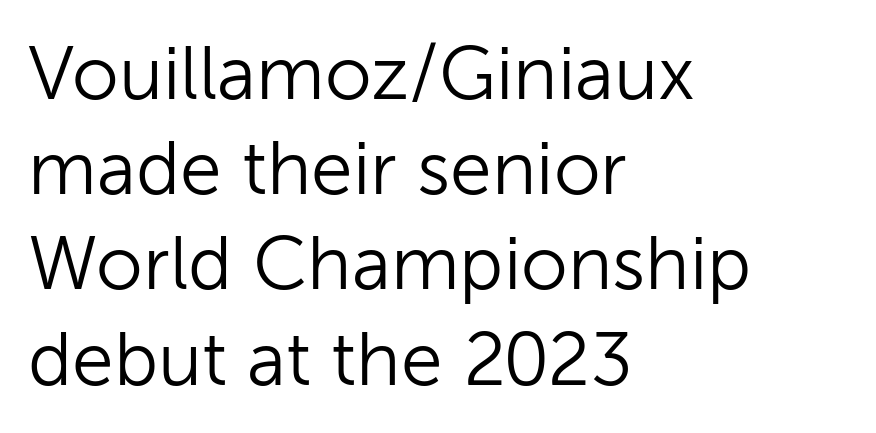
Q: Is the text bold? A: No.
Q: Is the text italic (slanted)? A: No, it is upright.
Q: Is the typeface a serif or a sans-serif typeface? A: Sans-serif.
Q: Is the text underlined? A: No.
Q: How is the paragraph aligned? A: Left-aligned.
Q: Is the spacing between letters normal or unusually wide? A: Normal.
Q: Is the spacing between lines tight, normal or loose? A: Normal.
Q: Width (condensed, normal, or wide)? A: Normal.
Q: Stroke contrast? A: Low.
Q: x-height? A: Medium.
Q: Monospaced? A: No.
